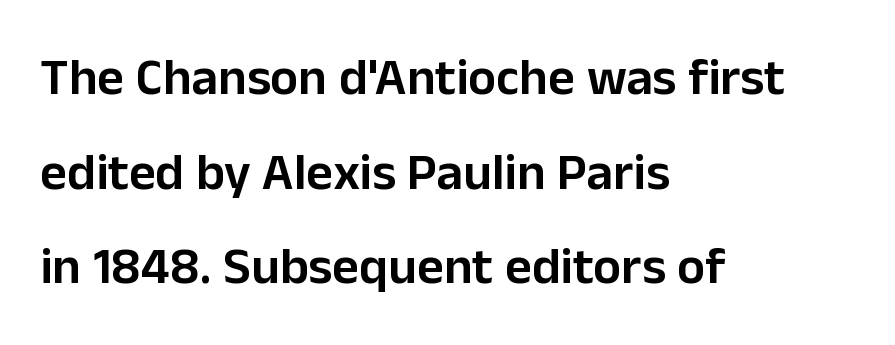
These lines are composed in type without serifs. It's the straight-up-and-down kind of type. Is this a fixed-width face? No — the glyphs have proportional, varying widths. In terms of letterspacing, this is plain default setting. A somewhat darkened texture: the type is semibold rather than bold. Each row of text sits above clean, open space.
